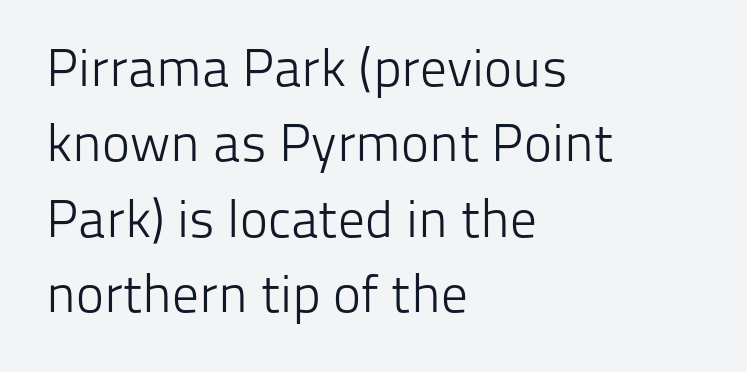
{"serif": "no", "italic": "no", "bold": "no", "weight": "light", "width": "normal", "stroke_contrast": "low", "x_height": "medium", "monospaced": "no", "underline": "no", "align": "left", "line_spacing": "normal", "line_spacing_ratio": 1.42, "letter_spacing": "normal", "letter_spacing_em": 0.0, "glyph_px": 53}
